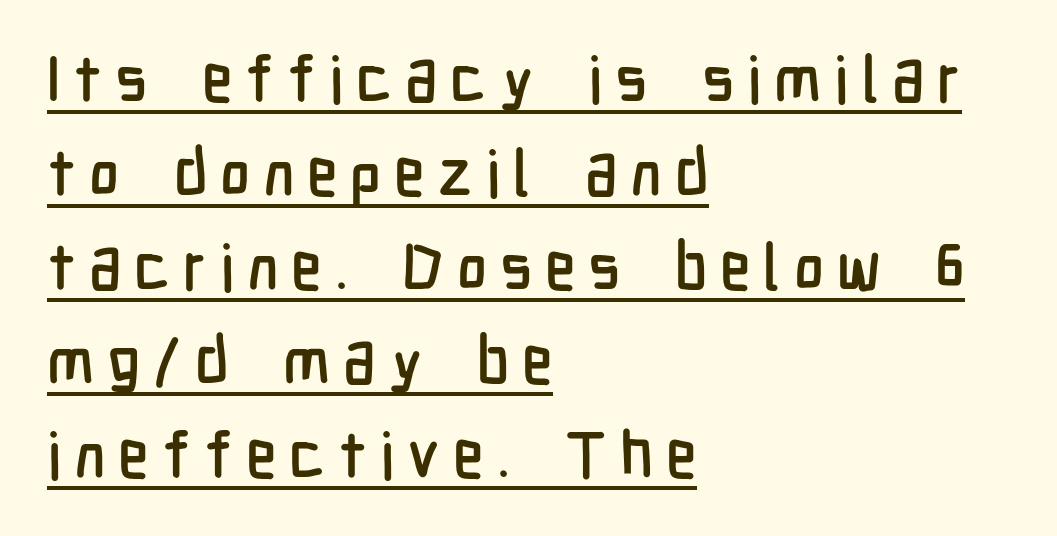
Alignment: flush left. Posture: vertical. These characters rest on top of a visible drawn line. The passage shown has open, widely tracked lettering throughout. Reading down the column, the eye jumps a familiar distance to each next line.
